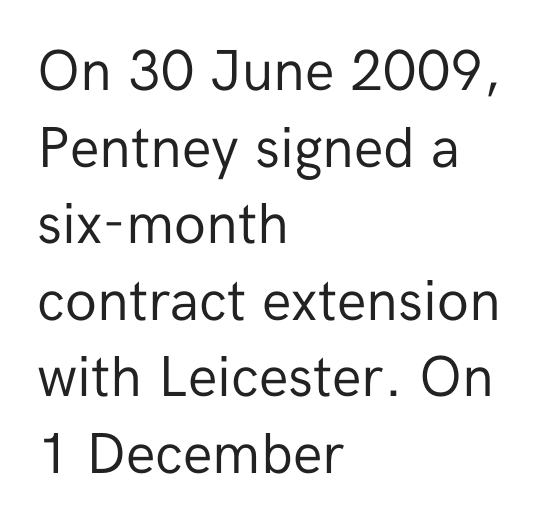
The image shows 58 px regular-weight sans-serif type, upright; set left-aligned, normal line spacing (1.32x), normal letter spacing, not underlined; low stroke contrast and a medium x-height.
